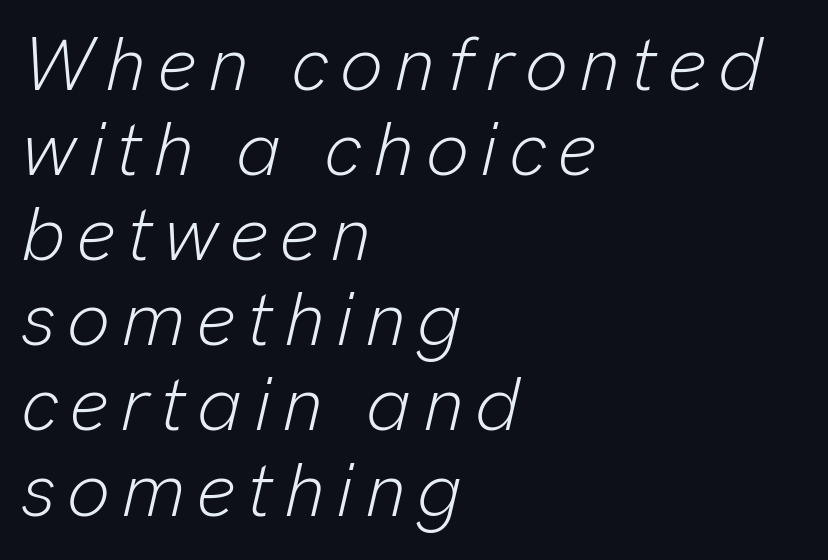
Q: Is the text bold? A: No.
Q: Is the text italic (slanted)? A: Yes, it leans right by about 13 degrees.
Q: Is the text underlined? A: No.
Q: How is the paragraph aligned? A: Left-aligned.
Q: Is the spacing between lines tight, normal or loose? A: Tight.
Q: Width (condensed, normal, or wide)? A: Normal.
Q: Stroke contrast? A: Low.
Q: x-height? A: Medium.
Q: Monospaced? A: No.
